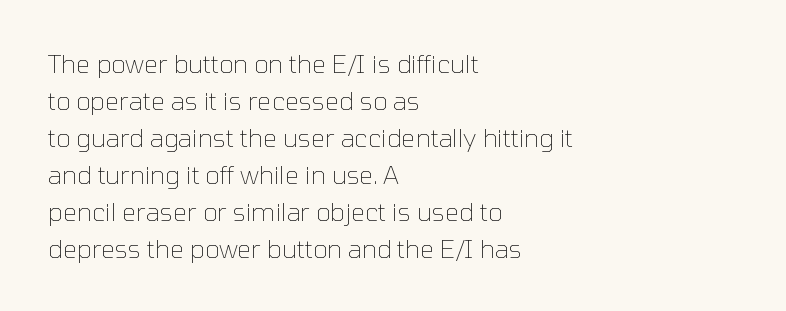
{"italic": "no", "bold": "no", "underline": "no", "align": "left", "line_spacing": "normal", "line_spacing_ratio": 1.48, "letter_spacing": "normal", "letter_spacing_em": 0.0, "glyph_px": 25}
